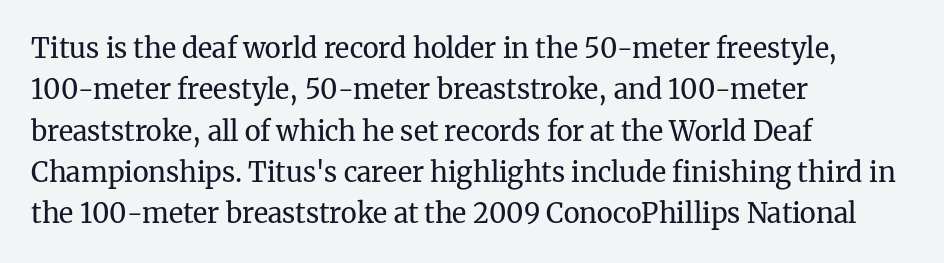
In terms of leading, this rendering sits right in the middle. The lettering stays uniformly vertical, giving the passage a roman look. Decoration check: the copy has no underline. The passage shown is not bold in any degree. How are the letters spaced? Ordinarily, with no added tracking.
